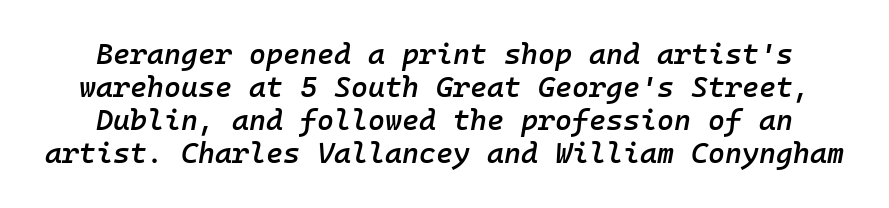
Q: Is the text bold? A: Semi-bold.
Q: Is the text italic (slanted)? A: Yes, it leans right by about 10 degrees.
Q: Is the text underlined? A: No.
Q: Is the spacing between letters normal or unusually wide? A: Normal.
Q: Is the spacing between lines tight, normal or loose? A: Tight.
Q: Width (condensed, normal, or wide)? A: Normal.
Q: Stroke contrast? A: Low.
Q: x-height? A: Medium.
Q: Monospaced? A: Yes.
